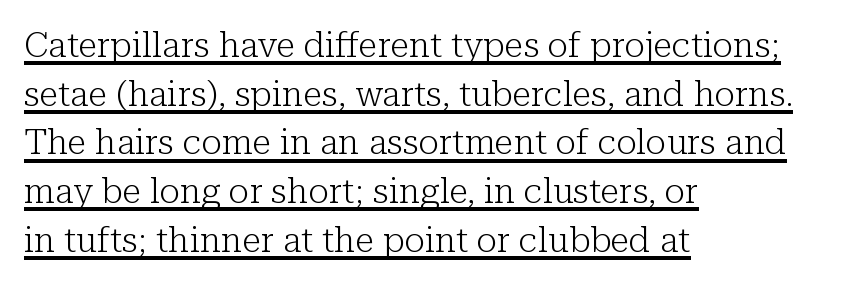
The image shows 35 px light serif type, upright; set left-aligned, normal line spacing (1.39x), normal letter spacing, underlined; low stroke contrast and a medium x-height.
